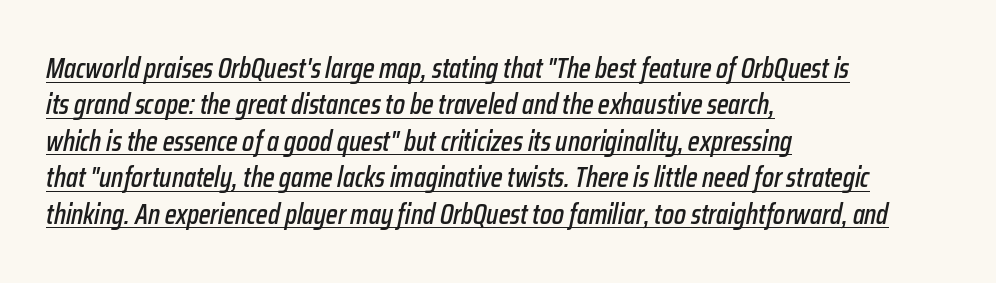
Q: Is the text italic (slanted)? A: Yes, it leans right by about 12 degrees.
Q: Is the text underlined? A: Yes.
Q: How is the paragraph aligned? A: Left-aligned.
Q: Is the spacing between letters normal or unusually wide? A: Normal.
Q: Is the spacing between lines tight, normal or loose? A: Normal.
Q: Width (condensed, normal, or wide)? A: Condensed.
Q: Stroke contrast? A: Low.
Q: x-height? A: Medium.
Q: Monospaced? A: No.
